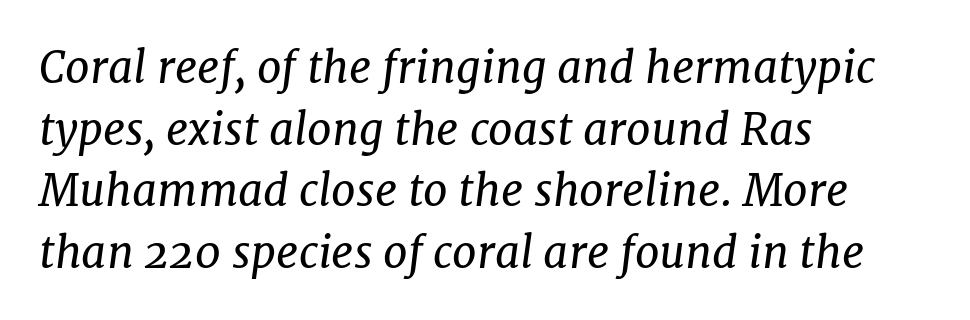
These lines sit exactly where default settings would place them. Style check: oblique. The rendering anchors every line to the left-hand side. Little horizontal feet cap the strokes, marking this as serif type. The type is set solid horizontally, with unmodified tracking. Each row of text sits above clean, open space.
